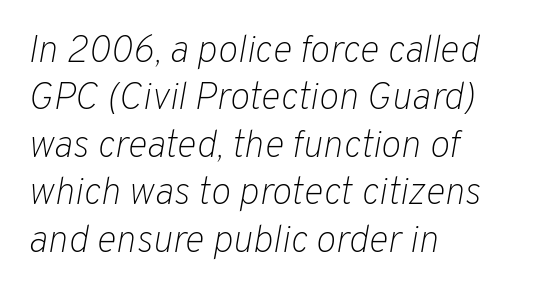
{"italic": "yes", "lean": "right", "slant_degrees": 10, "bold": "no", "weight": "light", "width": "normal", "stroke_contrast": "low", "x_height": "medium", "monospaced": "no", "underline": "no", "align": "left", "line_spacing": "normal", "line_spacing_ratio": 1.25, "letter_spacing": "normal", "letter_spacing_em": 0.0, "glyph_px": 38}
